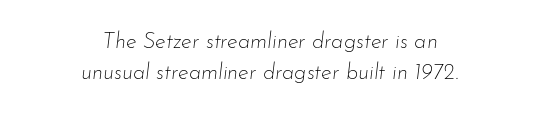
The gap between lines stays unmarked. Tracking here is standard; glyphs follow each other at the usual distance. The rows are spaced the way most documents space them. The rendering applies a slant to the glyphs. Is this a heavy cut? Hardly; it is regular or lighter.
